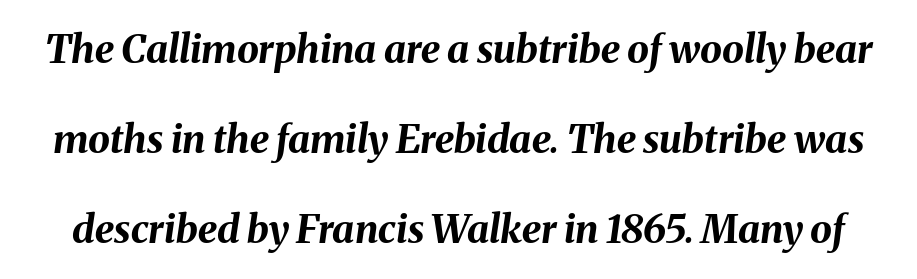
The image shows 39 px bold type, italic (leaning right); set loose line spacing (2.31x), normal letter spacing, not underlined; medium stroke contrast and a medium x-height.
